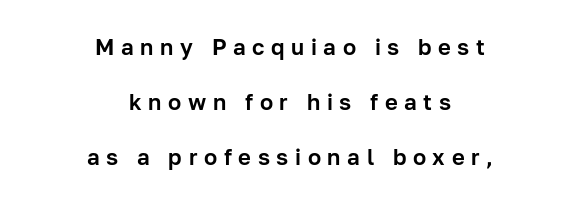
{"italic": "no", "underline": "no", "align": "center", "line_spacing": "loose", "line_spacing_ratio": 2.49, "letter_spacing": "wide", "letter_spacing_em": 0.3, "glyph_px": 22}
